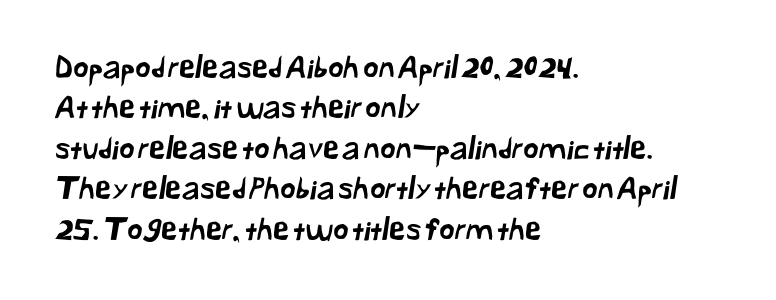
Q: Is the typeface a serif or a sans-serif typeface? A: Sans-serif.
Q: Is the text underlined? A: No.
Q: How is the paragraph aligned? A: Left-aligned.
Q: Is the spacing between letters normal or unusually wide? A: Normal.
Q: Is the spacing between lines tight, normal or loose? A: Normal.
Q: Width (condensed, normal, or wide)? A: Normal.
Q: Stroke contrast? A: Low.
Q: x-height? A: Medium.
Q: Monospaced? A: No.
